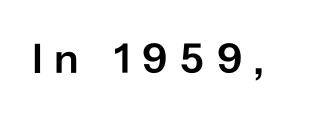
A typesetter would call this proportional, since set widths differ per character. Is there any slant? The stems are plumb. Has an underline been added? It has not. Substantial extra tracking has been applied to these lines. Serifs: no, the terminals of the letterforms are clean.
